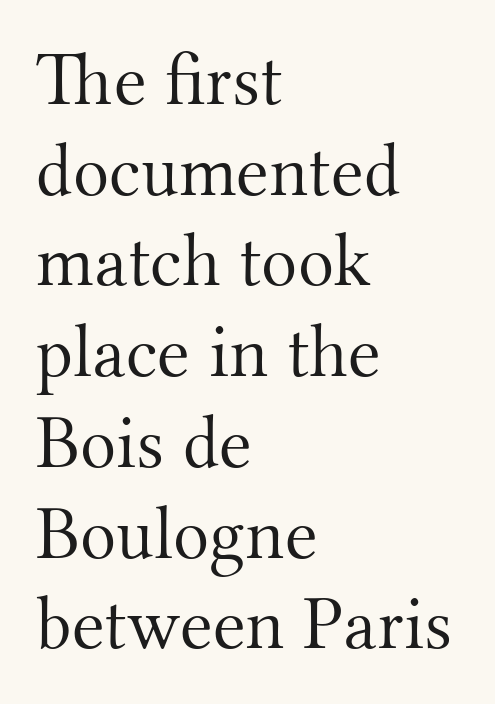
The compositor pushed each line to the left boundary. Standard letterfit; no display-style spreading of the glyphs. Do the letters lean? They stand straight. The foot of each line stays bare and open. Look at the bottom of the vertical strokes: they flare into serifs here. The weight tops out at a normal text grade.
